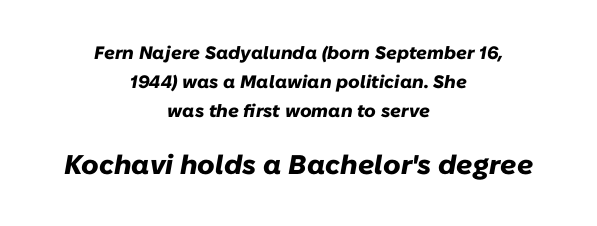
Q: Is the text bold? A: Yes.
Q: Is the text italic (slanted)? A: Yes, it leans right by about 10 degrees.
Q: Is the text underlined? A: No.
Q: How is the paragraph aligned? A: Centered.
Q: Is the spacing between letters normal or unusually wide? A: Normal.
Q: Is the spacing between lines tight, normal or loose? A: Normal.
Q: Which block of text is set in a larger size, the first (top) or the second (bottom)? A: The second (bottom) one.
